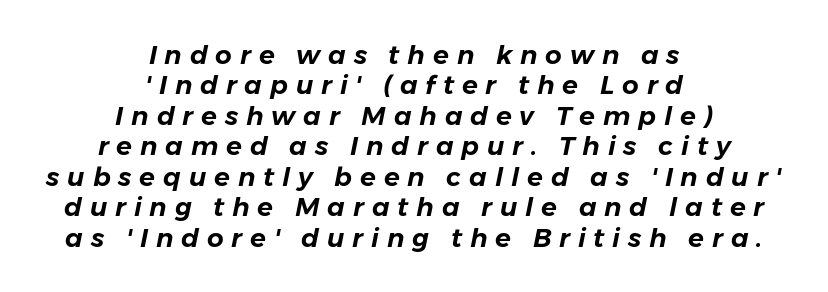
The paragraph shown floats in the horizontal middle. Bare-footed words on every line. There's an unmistakable incline to the writing here. Look at the tracking — it's clearly loosened, letters drifting apart.
